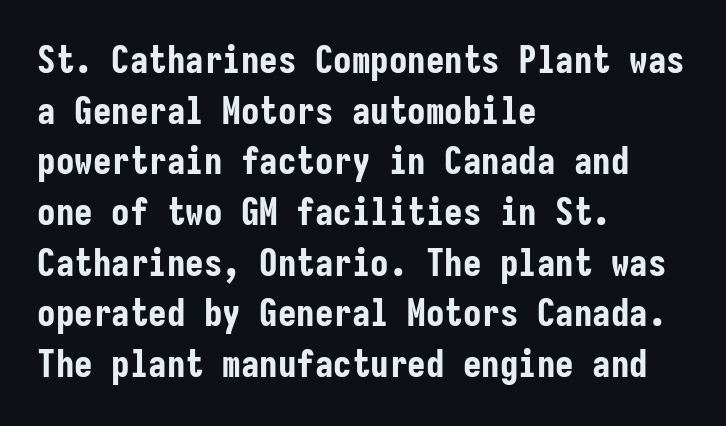
The space directly below the letters is spotless. Think of a typewriter: that constant character pitch is what you see here. Chunky letters — that's bold for sure. The font family rendered here belongs to the sans-serif group. Unlike italic type, these characters show no tilt at all.
